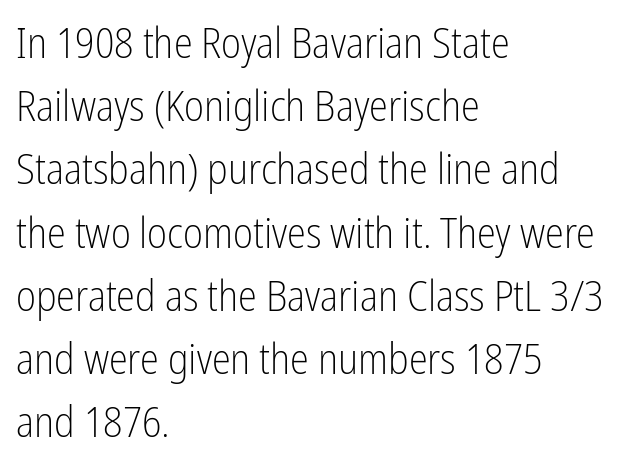
{"serif": "no", "italic": "no", "bold": "no", "weight": "light", "width": "condensed", "stroke_contrast": "low", "x_height": "medium", "monospaced": "no", "underline": "no", "align": "left", "line_spacing": "normal", "line_spacing_ratio": 1.47, "letter_spacing": "normal", "letter_spacing_em": 0.0, "glyph_px": 43}
